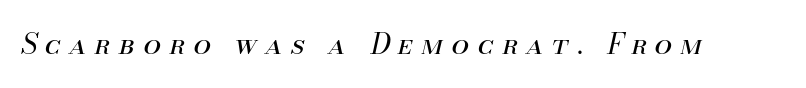
Each letter keeps its own natural width here, so spacing adapts to shape. Glance below the letters and you will spot only blank space. Quick note: italic. Think standard paragraph weight, or any step lighter than that. The tracking jumps out immediately: characters are airy and widely separated.
